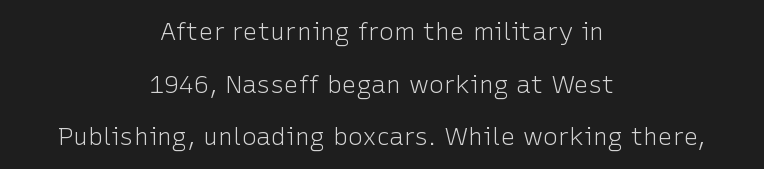
Q: Is the text bold? A: No.
Q: Is the text italic (slanted)? A: No, it is upright.
Q: Is the text underlined? A: No.
Q: How is the paragraph aligned? A: Centered.
Q: Is the spacing between letters normal or unusually wide? A: Normal.
Q: Is the spacing between lines tight, normal or loose? A: Loose.
